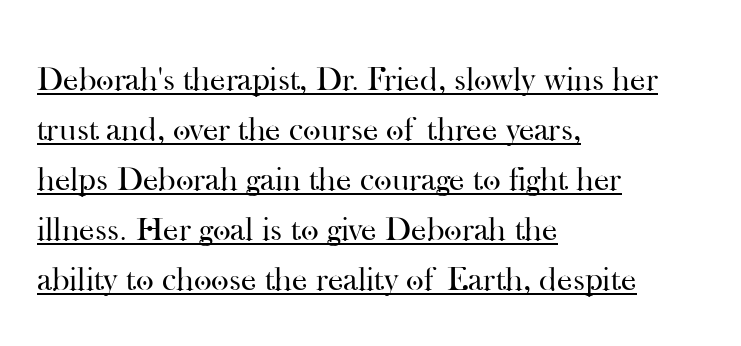
Does the type have serifs? Yes, each stem ends in a small foot. Posture: vertical. Look at the tracking — it's just the regular setting, nothing added. Letters have the restrained weight of plain body copy at most.
